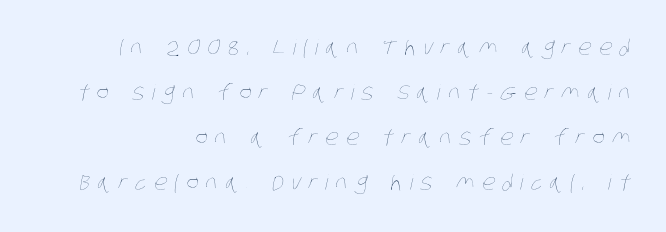
{"bold": "no", "underline": "no", "align": "right", "line_spacing": "loose", "line_spacing_ratio": 2.15, "letter_spacing": "wide", "letter_spacing_em": 0.35, "glyph_px": 21}
